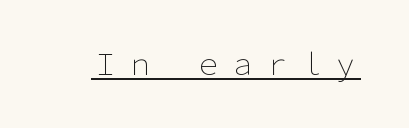
{"serif": "no", "italic": "no", "bold": "no", "weight": "light", "width": "normal", "stroke_contrast": "low", "x_height": "medium", "monospaced": "no", "underline": "yes", "glyph_px": 29}
